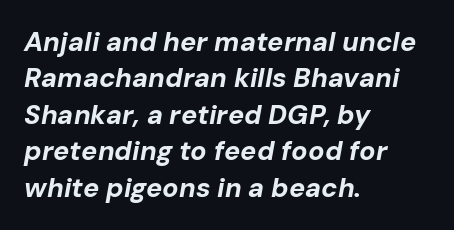
{"italic": "yes", "lean": "right", "slant_degrees": 10, "bold": "yes", "underline": "no", "align": "left", "line_spacing": "normal", "line_spacing_ratio": 1.35, "letter_spacing": "normal", "letter_spacing_em": 0.0, "glyph_px": 27}
